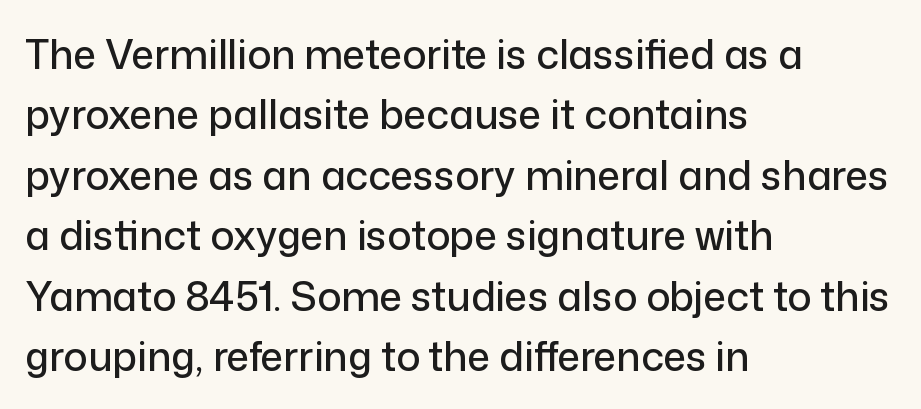
{"serif": "no", "italic": "no", "width": "normal", "stroke_contrast": "low", "x_height": "medium", "monospaced": "no", "underline": "no", "align": "left", "line_spacing": "normal", "line_spacing_ratio": 1.51, "letter_spacing": "normal", "letter_spacing_em": 0.0, "glyph_px": 40}
